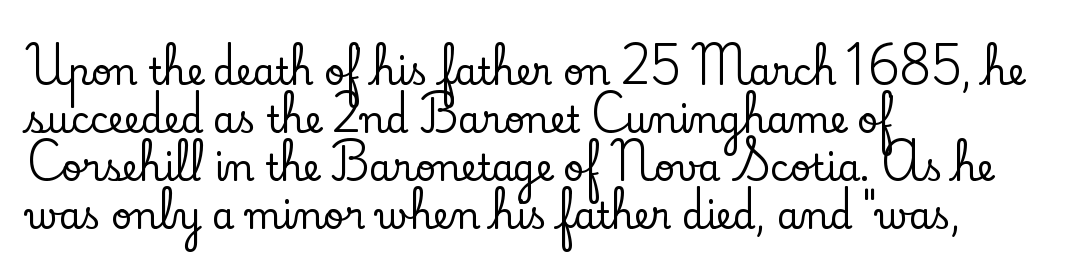
Q: Is the text italic (slanted)? A: No, it is upright.
Q: Is the typeface a serif or a sans-serif typeface? A: Serif.
Q: Is the text underlined? A: No.
Q: How is the paragraph aligned? A: Left-aligned.
Q: Is the spacing between letters normal or unusually wide? A: Normal.
Q: Is the spacing between lines tight, normal or loose? A: Normal.
Q: Width (condensed, normal, or wide)? A: Normal.
Q: Stroke contrast? A: Low.
Q: x-height? A: Small.
Q: Monospaced? A: No.
